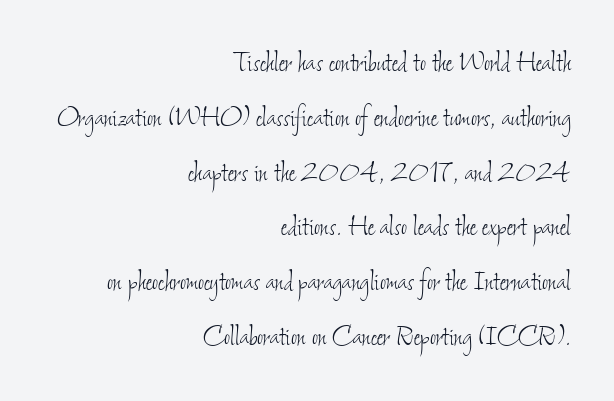
The image shows 33 px thin, condensed type; set right-aligned, normal line spacing (1.66x), normal letter spacing, not underlined; low stroke contrast and a small x-height.
